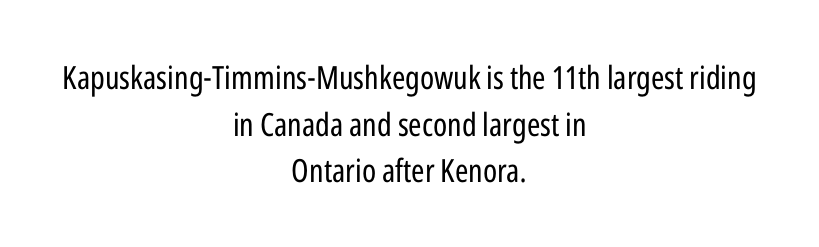
The image shows 32 px regular-weight, condensed sans-serif type, upright; set centered, normal line spacing (1.46x), normal letter spacing, not underlined; low stroke contrast and a medium x-height.
